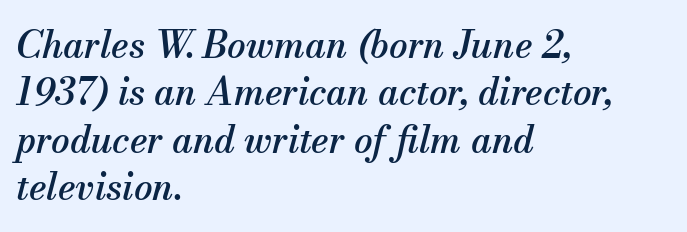
The image shows 37 px serif type, italic (leaning right); set left-aligned, normal line spacing (1.28x), normal letter spacing, not underlined; medium stroke contrast and a small x-height.
